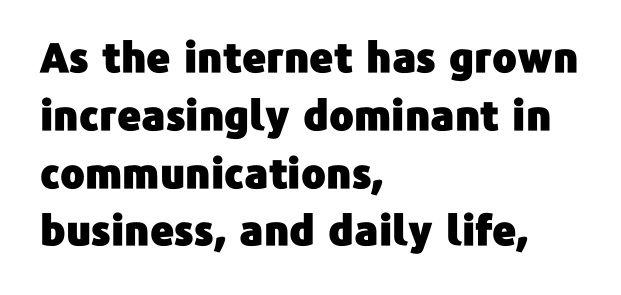
{"serif": "no", "italic": "no", "width": "normal", "stroke_contrast": "low", "x_height": "medium", "monospaced": "no", "underline": "no", "align": "left", "line_spacing": "normal", "line_spacing_ratio": 1.41, "letter_spacing": "normal", "letter_spacing_em": 0.0, "glyph_px": 41}
